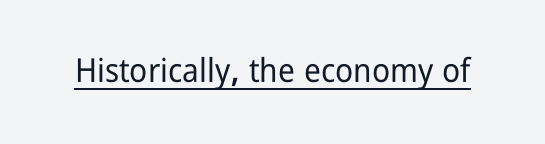
The image shows 33 px condensed sans-serif type, upright; set normal letter spacing, underlined; low stroke contrast and a medium x-height.
